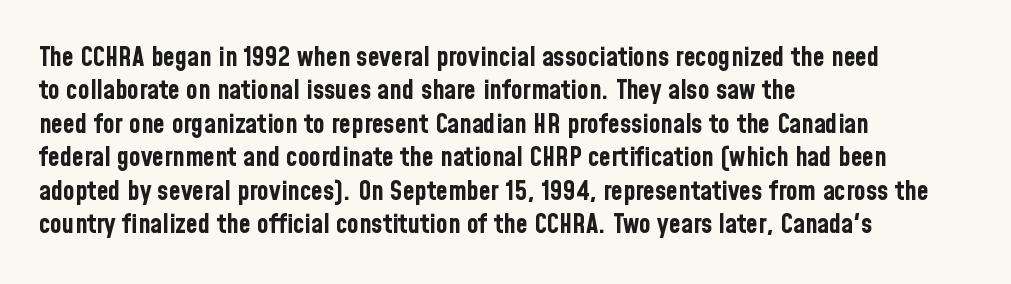
{"italic": "no", "bold": "yes", "underline": "no", "align": "left", "line_spacing_ratio": 1.24, "letter_spacing": "normal", "letter_spacing_em": 0.0, "glyph_px": 27}
